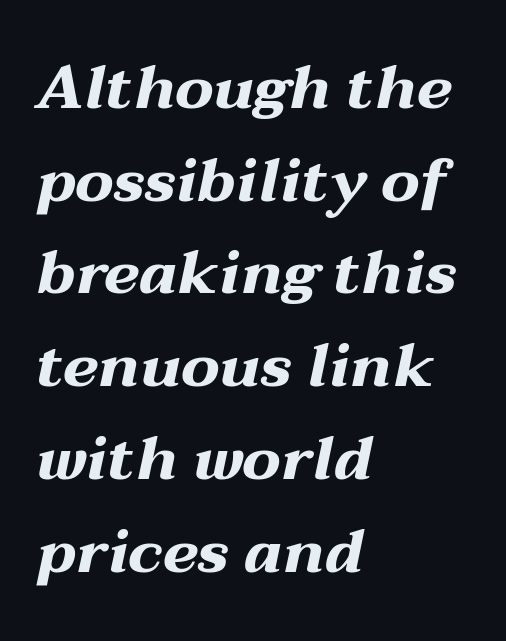
{"italic": "yes", "lean": "right", "slant_degrees": 12, "bold": "yes", "weight": "bold", "width": "wide", "stroke_contrast": "medium", "x_height": "medium", "monospaced": "no", "underline": "no", "align": "left", "line_spacing": "normal", "line_spacing_ratio": 1.52, "letter_spacing": "normal", "letter_spacing_em": 0.0, "glyph_px": 61}
